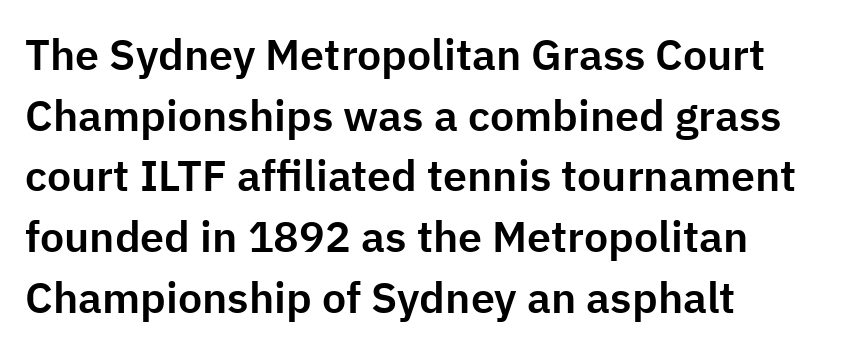
Looks like regular typesetting: each glyph gets only the width it needs. The specimen reads as upright at a glance. A sans-serif font was chosen for this passage. Teacher's note: observe the even left margin — that is flush-left alignment.
